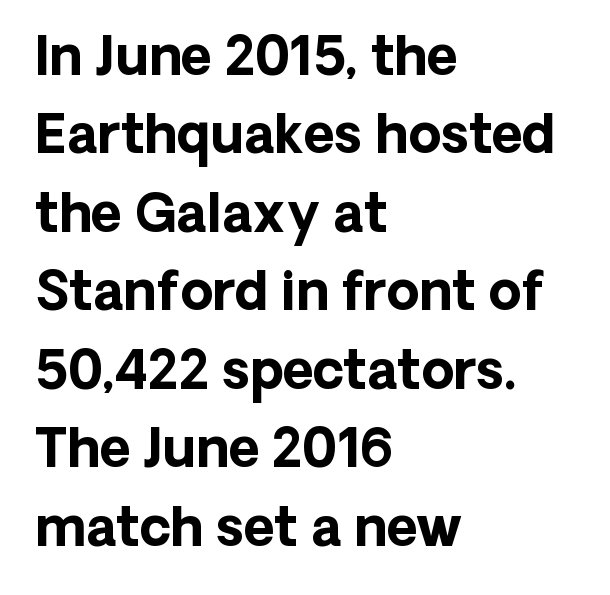
Q: Is the text bold? A: Yes.
Q: Is the text italic (slanted)? A: No, it is upright.
Q: Is the typeface a serif or a sans-serif typeface? A: Sans-serif.
Q: Is the text underlined? A: No.
Q: How is the paragraph aligned? A: Left-aligned.
Q: Is the spacing between letters normal or unusually wide? A: Normal.
Q: Is the spacing between lines tight, normal or loose? A: Normal.
Q: Width (condensed, normal, or wide)? A: Normal.
Q: Stroke contrast? A: Low.
Q: x-height? A: Medium.
Q: Monospaced? A: No.
